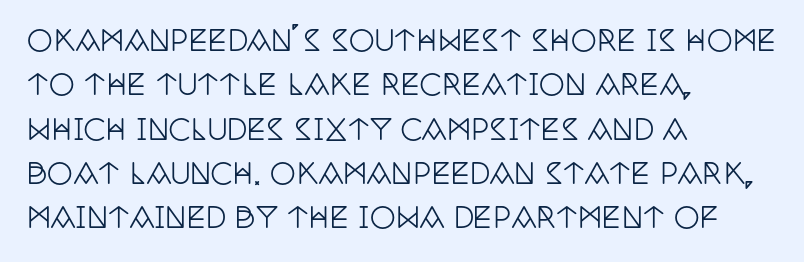
Serifs: yes, visible at the terminals of the letterforms. These lines are set flush left with a ragged right edge. Interline gaps are of average width in this sample. Think of a printed novel: that variable character pitch is what you see here. Nothing unusual about the tracking: characters are spaced as the font intends. Descenders hang freely into open space.
